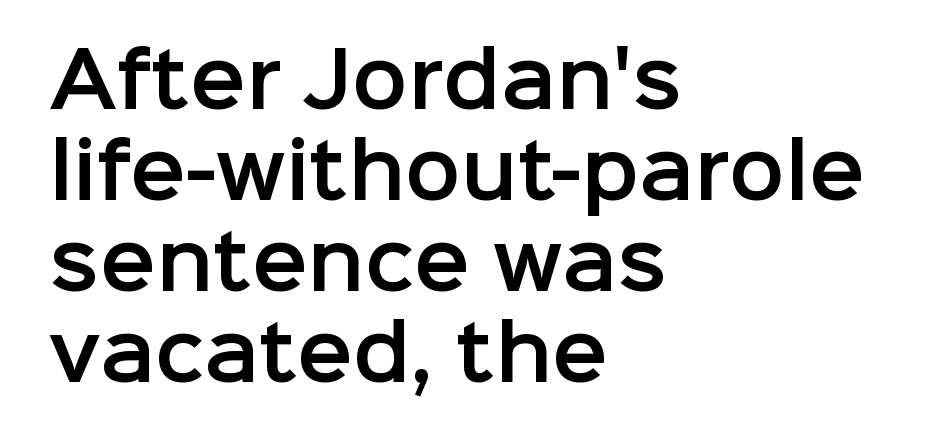
{"serif": "no", "italic": "no", "width": "normal", "stroke_contrast": "low", "x_height": "medium", "monospaced": "no", "underline": "no", "align": "left", "line_spacing_ratio": 1.23, "letter_spacing": "normal", "letter_spacing_em": 0.0, "glyph_px": 74}
